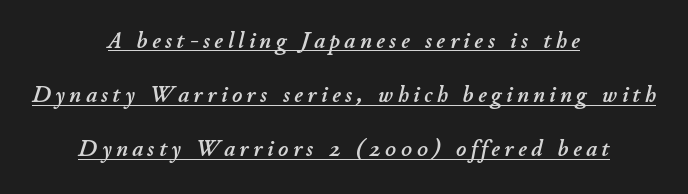
Reading down the column, the eye jumps a long way to each next line. Does the copy run flush right? No — it is centered line by line. The rendering applies a slant to the glyphs. A continuous stroke trails under the words, as in a hyperlink.
